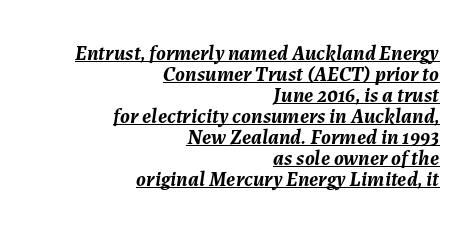
The image shows 21 px bold type, italic (leaning right); set right-aligned, tight line spacing (1.0x), normal letter spacing, underlined.
